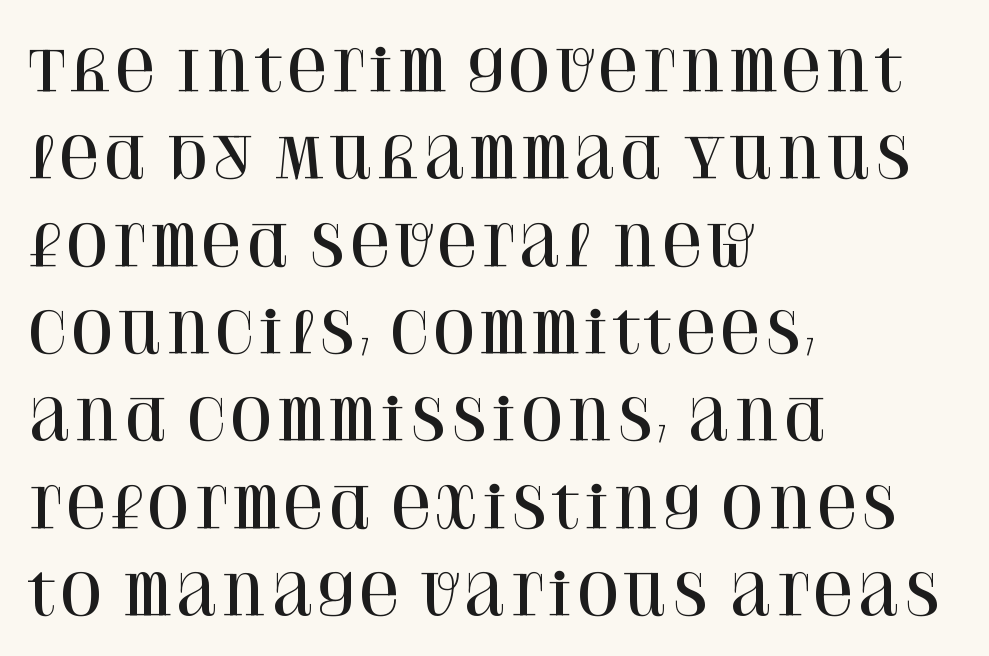
This sample uses a serif face. Quick note: underline off. This rendering uses left alignment, leaving the right contour irregular. Normally led — the rows are evenly, conventionally spaced. Do the characters align in a grid? No, the font is proportional.
